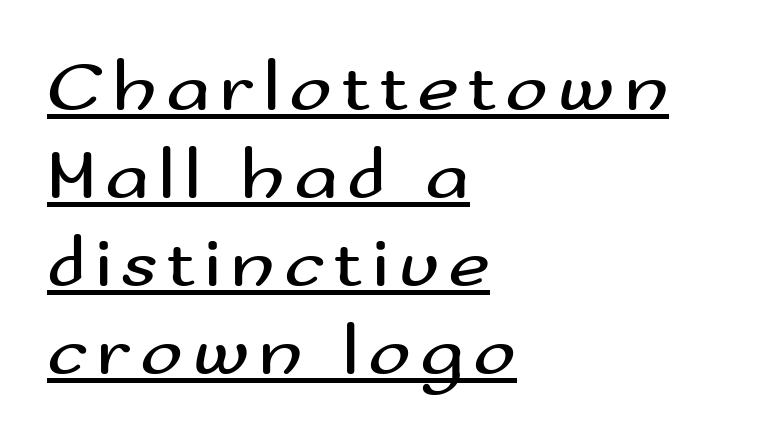
This sample uses an upright cut, with every glyph sitting square on the baseline. Character widths vary here, with narrow letters taking less room than wide ones. Where is the straight margin? On the left. Bold? No — there's no thickening of the strokes. A typesetter would label this face a sans. You can see a thin bar hugging the bottom of the glyphs.
